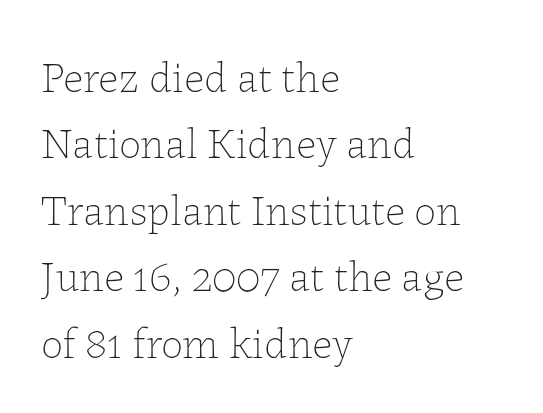
The image shows 44 px thin type, upright; set left-aligned, normal line spacing (1.51x), normal letter spacing, not underlined; low stroke contrast and a medium x-height.
